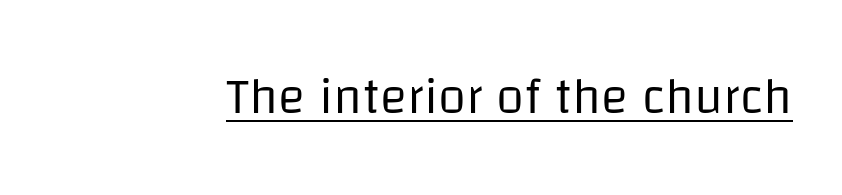
The image shows 51 px regular-weight sans-serif type, upright; set normal letter spacing, underlined; low stroke contrast and a large x-height.
